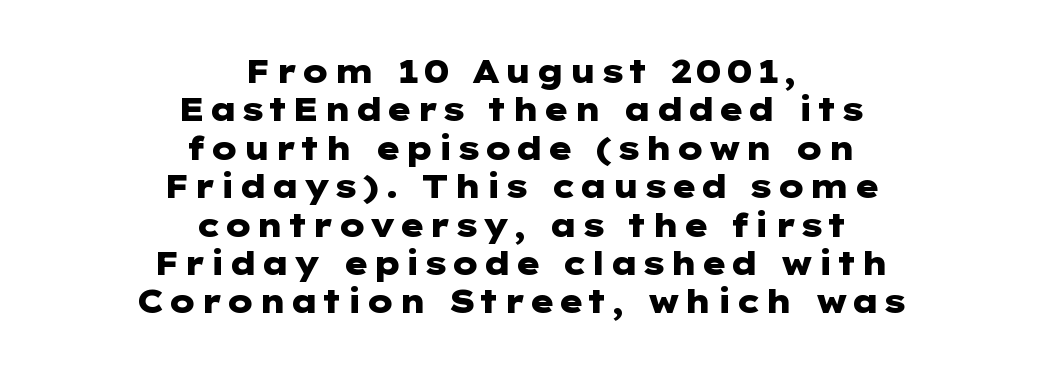
Q: Is the text bold? A: Yes.
Q: Is the text italic (slanted)? A: No, it is upright.
Q: Is the typeface a serif or a sans-serif typeface? A: Sans-serif.
Q: Is the text underlined? A: No.
Q: How is the paragraph aligned? A: Centered.
Q: Width (condensed, normal, or wide)? A: Wide.
Q: Stroke contrast? A: Low.
Q: x-height? A: Medium.
